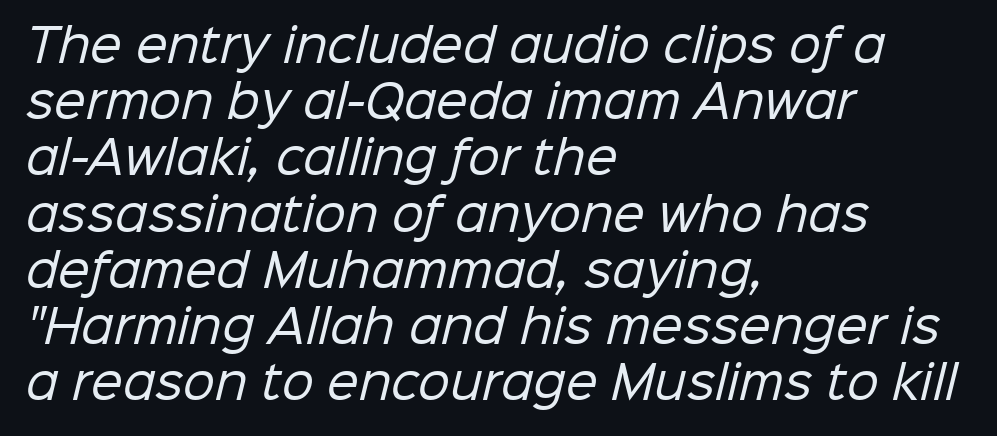
{"serif": "no", "bold": "no", "weight": "regular", "width": "normal", "stroke_contrast": "low", "x_height": "medium", "monospaced": "no", "underline": "no", "align": "left", "line_spacing": "normal", "line_spacing_ratio": 1.25, "letter_spacing": "normal", "letter_spacing_em": 0.0, "glyph_px": 45}
